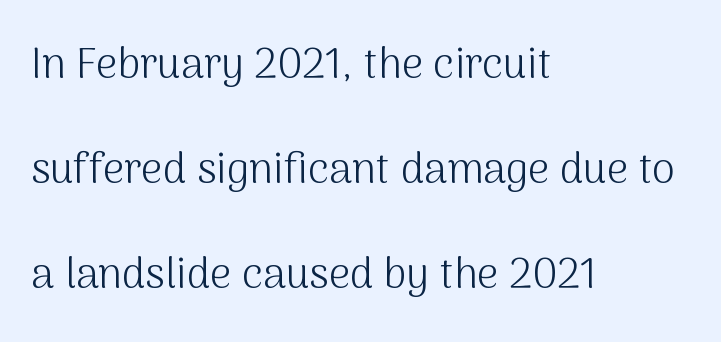
{"serif": "no", "italic": "no", "bold": "no", "weight": "light", "width": "normal", "stroke_contrast": "medium", "x_height": "medium", "monospaced": "no", "underline": "no", "align": "left", "line_spacing": "loose", "line_spacing_ratio": 2.5, "letter_spacing": "normal", "letter_spacing_em": 0.0, "glyph_px": 42}
